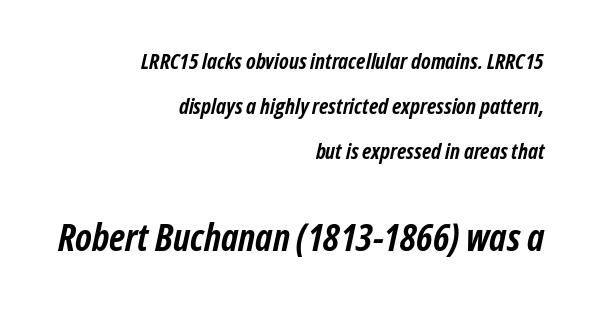
Q: Is the text bold? A: Yes.
Q: Is the text italic (slanted)? A: Yes, it leans right by about 12 degrees.
Q: Is the text underlined? A: No.
Q: How is the paragraph aligned? A: Right-aligned.
Q: Is the spacing between letters normal or unusually wide? A: Normal.
Q: Is the spacing between lines tight, normal or loose? A: Loose.
Q: Which block of text is set in a larger size, the first (top) or the second (bottom)? A: The second (bottom) one.
Q: Width (condensed, normal, or wide)? A: Condensed.
Q: Stroke contrast? A: Low.
Q: x-height? A: Medium.
Q: Monospaced? A: No.
